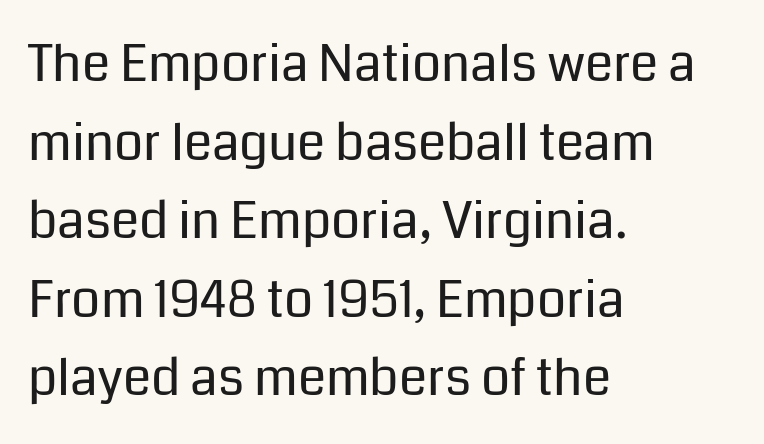
{"serif": "no", "italic": "no", "bold": "no", "weight": "regular", "width": "normal", "stroke_contrast": "low", "x_height": "medium", "monospaced": "no", "underline": "no", "align": "left", "line_spacing": "normal", "line_spacing_ratio": 1.54, "letter_spacing": "normal", "letter_spacing_em": 0.0, "glyph_px": 51}
